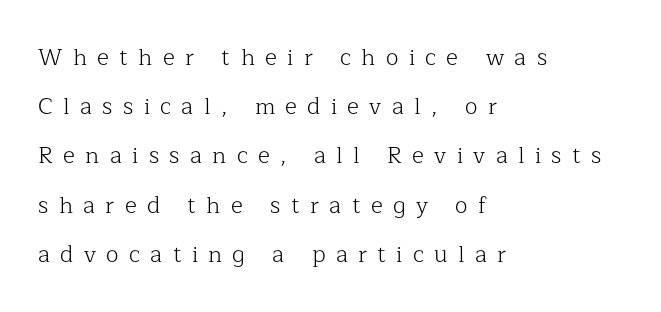
The image shows 23 px text type, upright; set left-aligned, loose line spacing (2.14x), unusually wide letter spacing (+0.45 em), not underlined.
